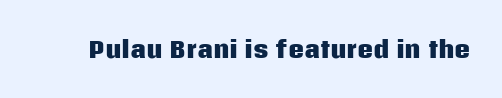
Short note: letters normally spaced. Words float on clear page, feet unadorned. The letters stand upright; this is a roman face. Heavy, bold letterforms.
